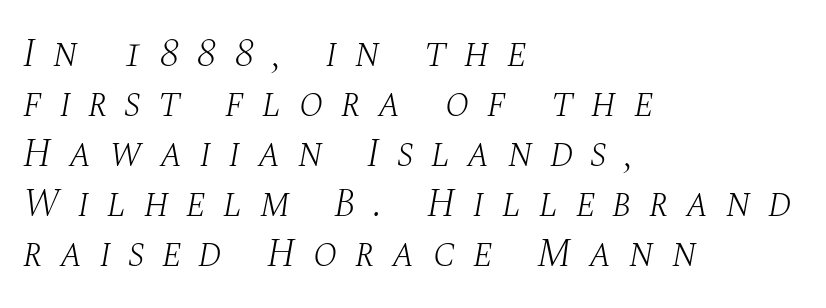
The image shows 40 px light serif type, italic (leaning right); set left-aligned, normal line spacing (1.25x), unusually wide letter spacing (+0.43 em), not underlined; medium stroke contrast and a large x-height.
